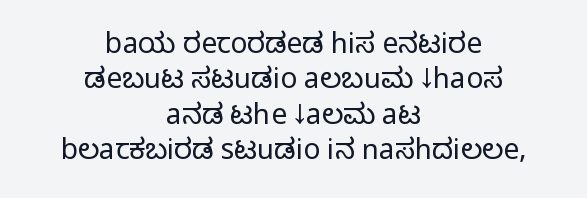
Q: Is the text italic (slanted)? A: No, it is upright.
Q: Is the typeface a serif or a sans-serif typeface? A: Sans-serif.
Q: Is the text underlined? A: No.
Q: How is the paragraph aligned? A: Centered.
Q: Is the spacing between letters normal or unusually wide? A: Normal.
Q: Is the spacing between lines tight, normal or loose? A: Normal.
Q: Width (condensed, normal, or wide)? A: Condensed.
Q: Stroke contrast? A: Medium.
Q: Monospaced? A: No.
